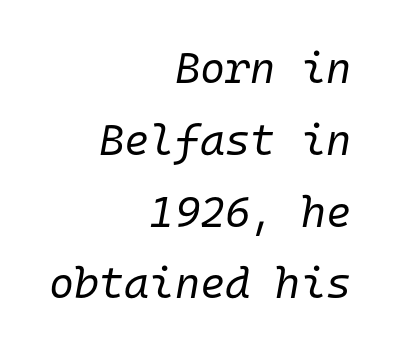
Q: Is the text bold? A: No.
Q: Is the text italic (slanted)? A: Yes, it leans right by about 10 degrees.
Q: Is the text underlined? A: No.
Q: How is the paragraph aligned? A: Right-aligned.
Q: Is the spacing between letters normal or unusually wide? A: Normal.
Q: Is the spacing between lines tight, normal or loose? A: Normal.
Q: Width (condensed, normal, or wide)? A: Normal.
Q: Stroke contrast? A: Low.
Q: x-height? A: Medium.
Q: Monospaced? A: Yes.
